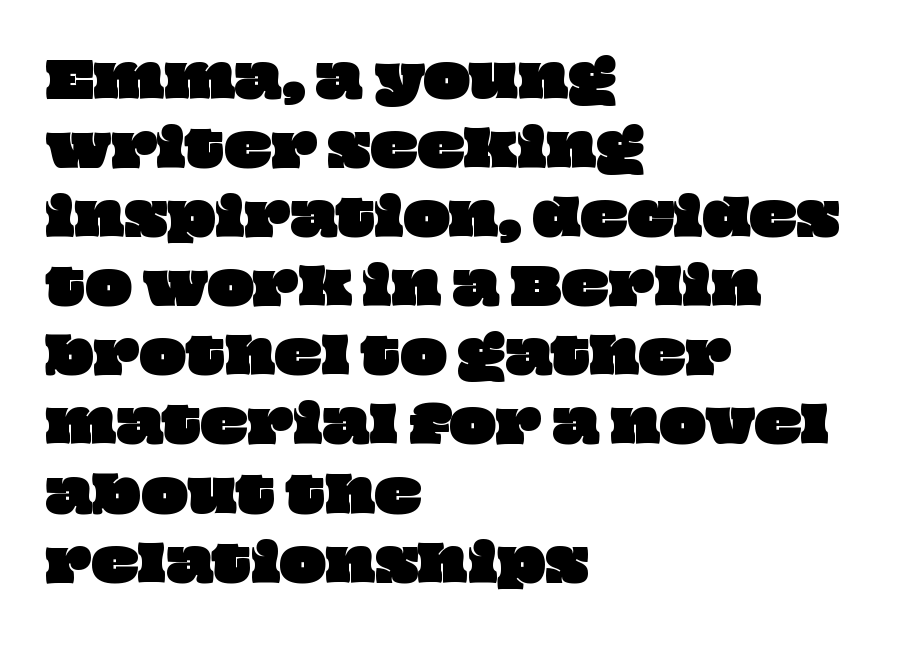
Q: Is the text underlined? A: No.
Q: How is the paragraph aligned? A: Left-aligned.
Q: Is the spacing between letters normal or unusually wide? A: Normal.
Q: Is the spacing between lines tight, normal or loose? A: Normal.
Q: Width (condensed, normal, or wide)? A: Wide.
Q: Stroke contrast? A: Low.
Q: x-height? A: Large.
Q: Monospaced? A: No.
